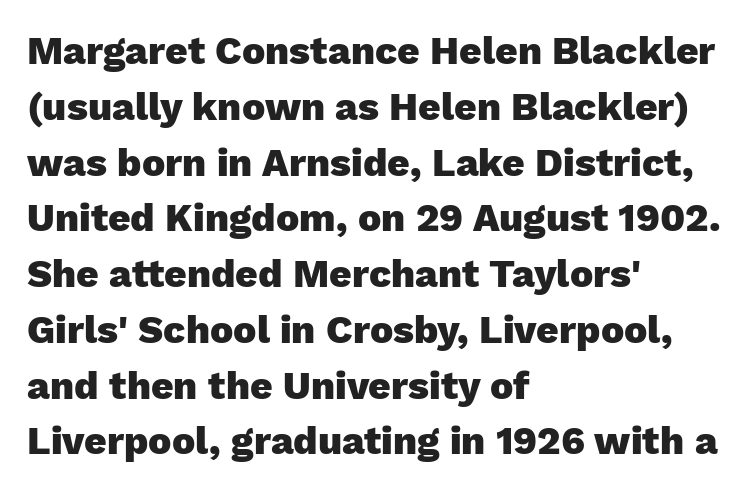
{"serif": "no", "italic": "no", "bold": "yes", "weight": "heavy", "width": "normal", "stroke_contrast": "low", "x_height": "medium", "monospaced": "no", "underline": "no", "align": "left", "line_spacing": "normal", "line_spacing_ratio": 1.43, "letter_spacing": "normal", "letter_spacing_em": 0.0, "glyph_px": 39}
